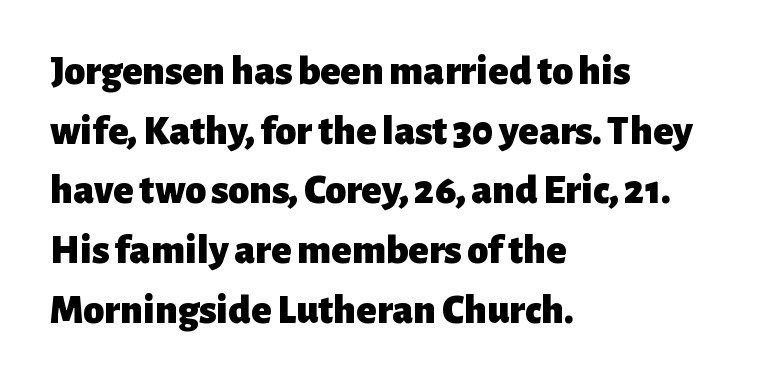
Quick note: underline off. Every row of glyphs begins at an identical x-position on the left. The line-height multiplier appears to be the usual default. What kind of face is this? One without serifs — a sans. Characters follow at the spacing the type designer built in. Unlike italic type, these characters show no tilt at all.
